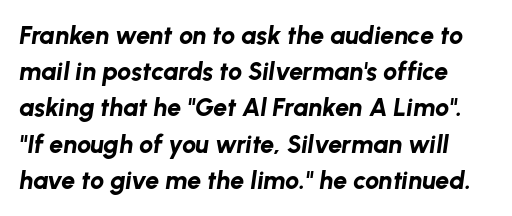
{"italic": "yes", "lean": "right", "slant_degrees": 8, "bold": "yes", "underline": "no", "line_spacing": "normal", "line_spacing_ratio": 1.45, "letter_spacing": "normal", "letter_spacing_em": 0.0, "glyph_px": 25}
